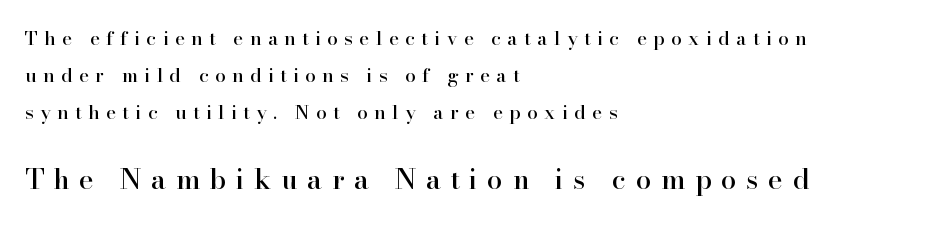
The image shows 28 px serif type, upright; set left-aligned, loose line spacing (1.96x), unusually wide letter spacing (+0.34 em), not underlined; the second (bottom) block is 1.47x larger; high stroke contrast and a small x-height.
